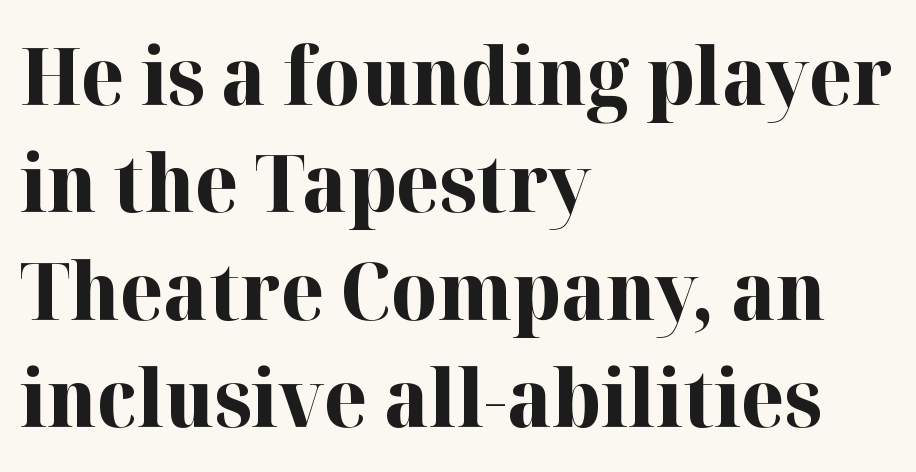
{"serif": "yes", "italic": "no", "bold": "yes", "weight": "bold", "width": "normal", "stroke_contrast": "high", "x_height": "medium", "monospaced": "no", "underline": "no", "align": "left", "line_spacing": "normal", "line_spacing_ratio": 1.36, "letter_spacing": "normal", "letter_spacing_em": 0.0, "glyph_px": 79}
